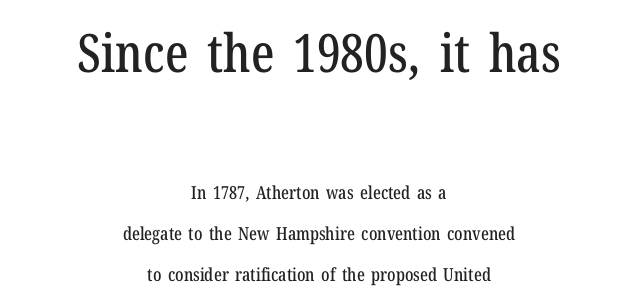
You could not count columns in this text — the font is proportionally spaced. The setting favours the middle, as headings and verse often do. This rendering leaves character spacing at its baseline value. The rendering uses a large line-height, opening up the rows.
